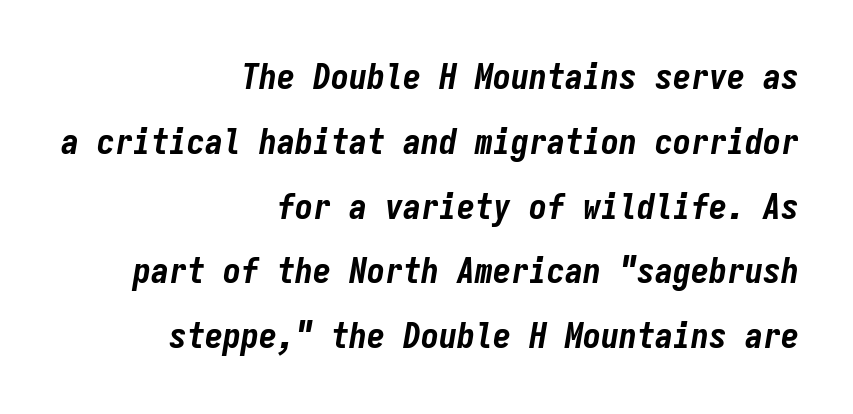
Q: Is the text bold? A: Yes.
Q: Is the text italic (slanted)? A: Yes, it leans right by about 9 degrees.
Q: Is the text underlined? A: No.
Q: How is the paragraph aligned? A: Right-aligned.
Q: Is the spacing between letters normal or unusually wide? A: Normal.
Q: Width (condensed, normal, or wide)? A: Condensed.
Q: Stroke contrast? A: Low.
Q: x-height? A: Medium.
Q: Monospaced? A: Yes.
